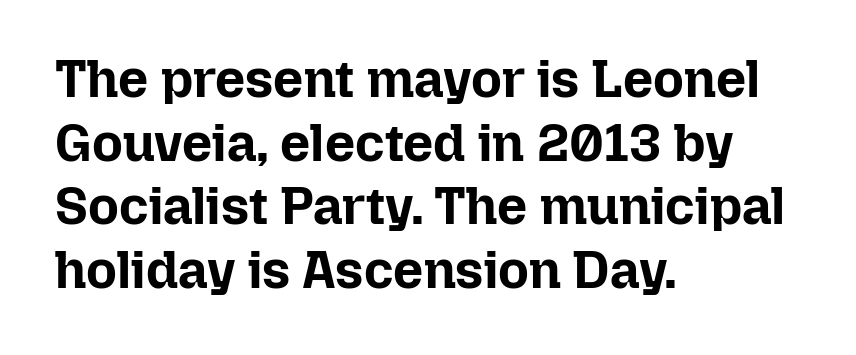
Compared with an ordinary text face, these strokes are far heavier — a full bold. Is the letter spacing exaggerated? No — it looks like the ordinary default. Caption: multi-line text, flush left, ragged right. This is the regular roman posture of the typeface.
